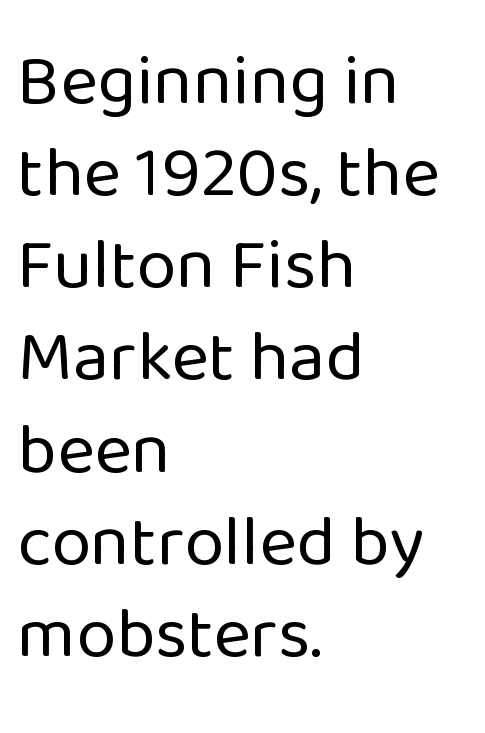
The image shows 72 px regular-weight sans-serif type, upright; set left-aligned, normal line spacing (1.28x), normal letter spacing, not underlined; low stroke contrast and a medium x-height.
